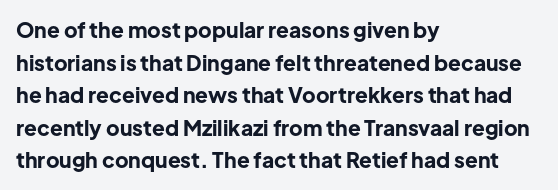
The image shows 21 px bold type, upright; set left-aligned, normal line spacing (1.55x), normal letter spacing, not underlined.
